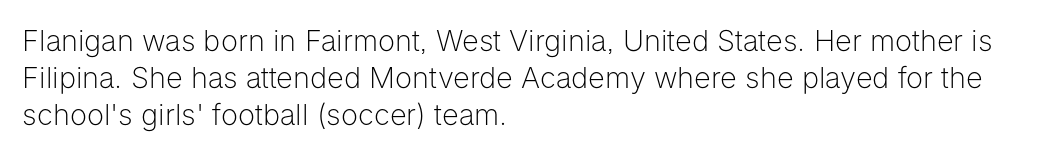
Spacing verdict: proportional, widths tailored to each character. A typesetter would call this zero additional tracking. The rendering uses a moderate line-height, typical for paragraphs. The font sits on the lighter half of the weight spectrum, regular included.
